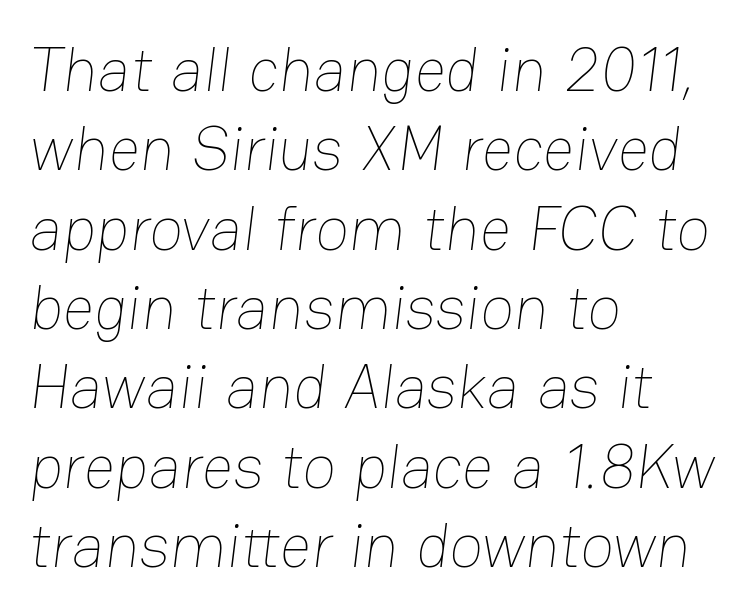
The image shows 62 px thin type; set left-aligned, normal line spacing (1.28x), normal letter spacing, not underlined; low stroke contrast and a medium x-height.
